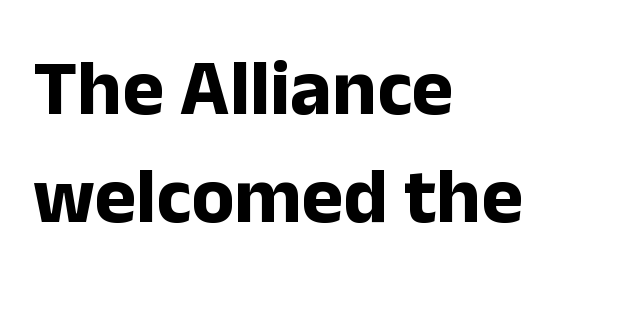
Q: Is the text bold? A: Yes.
Q: Is the text italic (slanted)? A: No, it is upright.
Q: Is the typeface a serif or a sans-serif typeface? A: Sans-serif.
Q: Is the text underlined? A: No.
Q: How is the paragraph aligned? A: Left-aligned.
Q: Is the spacing between letters normal or unusually wide? A: Normal.
Q: Is the spacing between lines tight, normal or loose? A: Normal.
Q: Width (condensed, normal, or wide)? A: Normal.
Q: Stroke contrast? A: Low.
Q: x-height? A: Medium.
Q: Monospaced? A: No.
